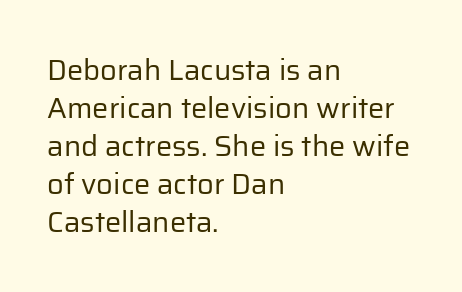
{"serif": "no", "italic": "no", "bold": "no", "weight": "regular", "width": "normal", "stroke_contrast": "low", "x_height": "medium", "monospaced": "no", "underline": "no", "align": "left", "line_spacing": "normal", "line_spacing_ratio": 1.31, "letter_spacing": "normal", "letter_spacing_em": 0.0, "glyph_px": 29}
